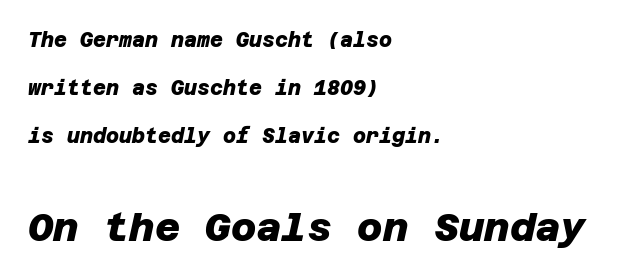
Q: Is the text bold? A: Yes.
Q: Is the typeface a serif or a sans-serif typeface? A: Sans-serif.
Q: Is the text underlined? A: No.
Q: How is the paragraph aligned? A: Left-aligned.
Q: Is the spacing between letters normal or unusually wide? A: Normal.
Q: Is the spacing between lines tight, normal or loose? A: Loose.
Q: Which block of text is set in a larger size, the first (top) or the second (bottom)? A: The second (bottom) one.
Q: Width (condensed, normal, or wide)? A: Normal.
Q: Stroke contrast? A: Low.
Q: x-height? A: Large.
